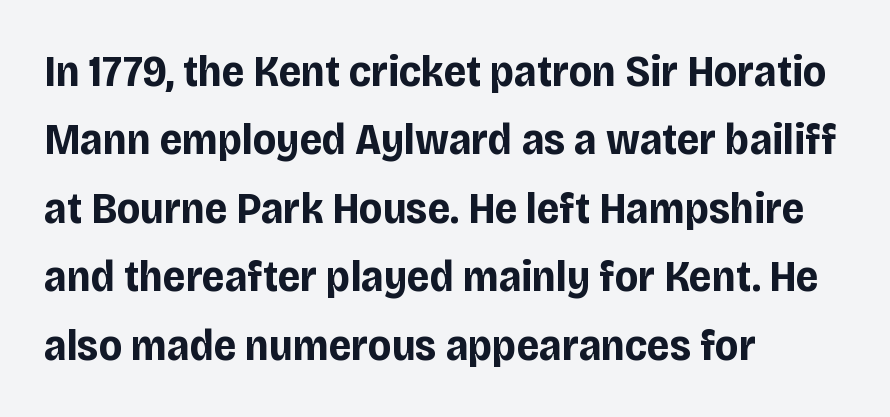
{"serif": "no", "italic": "no", "bold": "yes", "weight": "bold", "width": "condensed", "stroke_contrast": "low", "x_height": "large", "monospaced": "no", "underline": "no", "align": "left", "line_spacing": "normal", "line_spacing_ratio": 1.52, "letter_spacing": "normal", "letter_spacing_em": 0.0, "glyph_px": 45}
